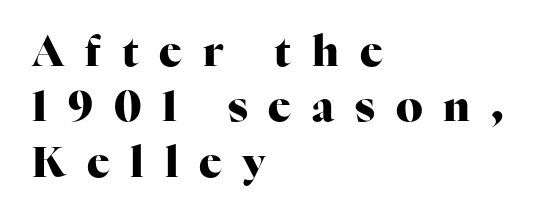
{"serif": "yes", "italic": "no", "bold": "yes", "weight": "heavy", "width": "normal", "stroke_contrast": "high", "x_height": "medium", "monospaced": "no", "underline": "no", "align": "left", "line_spacing": "normal", "line_spacing_ratio": 1.32, "letter_spacing": "wide", "letter_spacing_em": 0.5, "glyph_px": 42}
